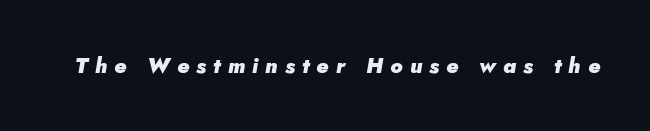
The image shows 21 px bold type, italic (leaning right); set unusually wide letter spacing (+0.34 em), not underlined.
